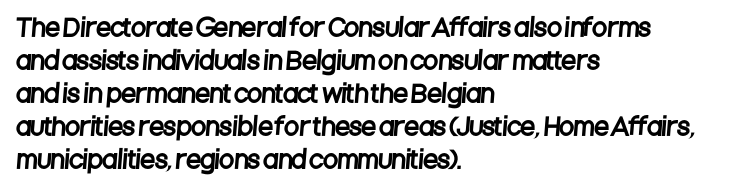
Honestly, there is no underline to notice here at all. The lines in this sample share a left origin and differ only in where they stop. The passage shown has conventional tracking throughout. Interline gaps are of average width in this sample.
